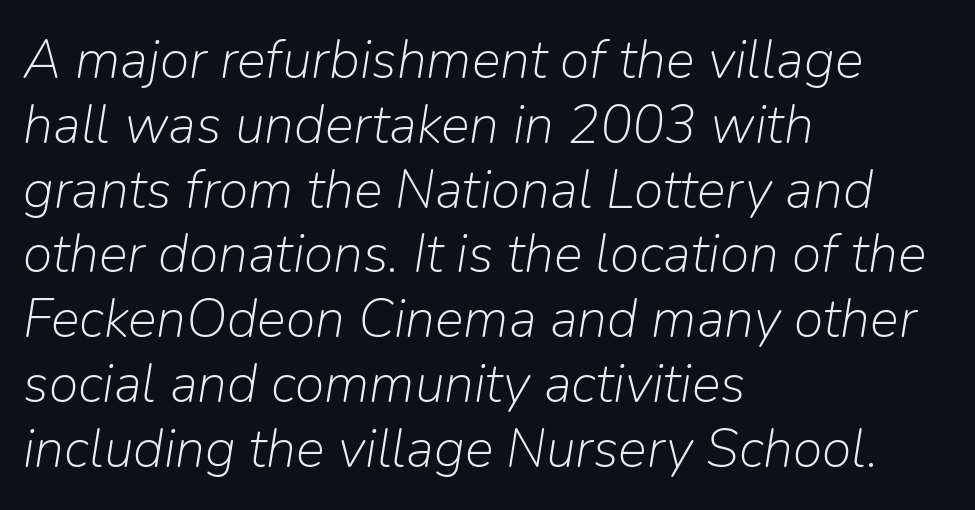
A student would call this left alignment; a typographer would say flush left, rag right. Is the stroke heavy? The answer is a plain regular-or-lighter. No word sits above an underline. This sample has the flowing, uneven cadence of proportional lettering.
